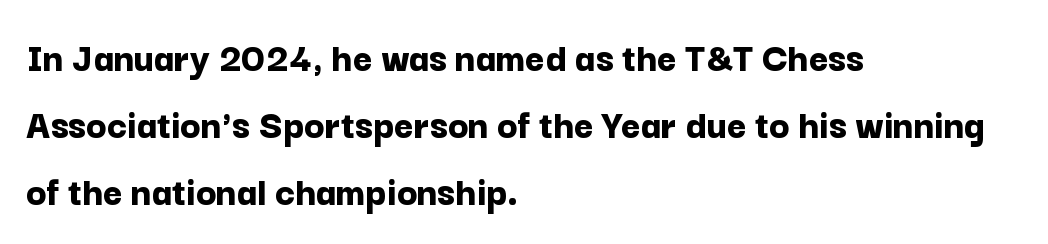
{"serif": "no", "italic": "no", "bold": "yes", "weight": "bold", "width": "normal", "stroke_contrast": "low", "x_height": "medium", "monospaced": "no", "underline": "no", "align": "left", "line_spacing": "normal", "line_spacing_ratio": 1.59, "letter_spacing": "normal", "letter_spacing_em": 0.0, "glyph_px": 42}
